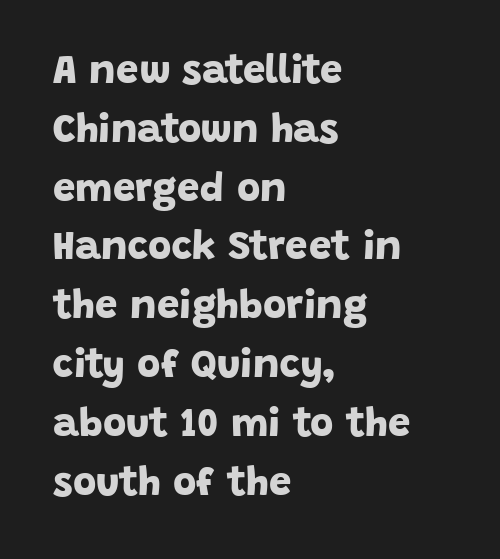
{"serif": "no", "bold": "yes", "weight": "bold", "width": "normal", "stroke_contrast": "low", "x_height": "large", "monospaced": "no", "underline": "no", "align": "left", "line_spacing": "normal", "line_spacing_ratio": 1.47, "letter_spacing": "normal", "letter_spacing_em": 0.0, "glyph_px": 40}
